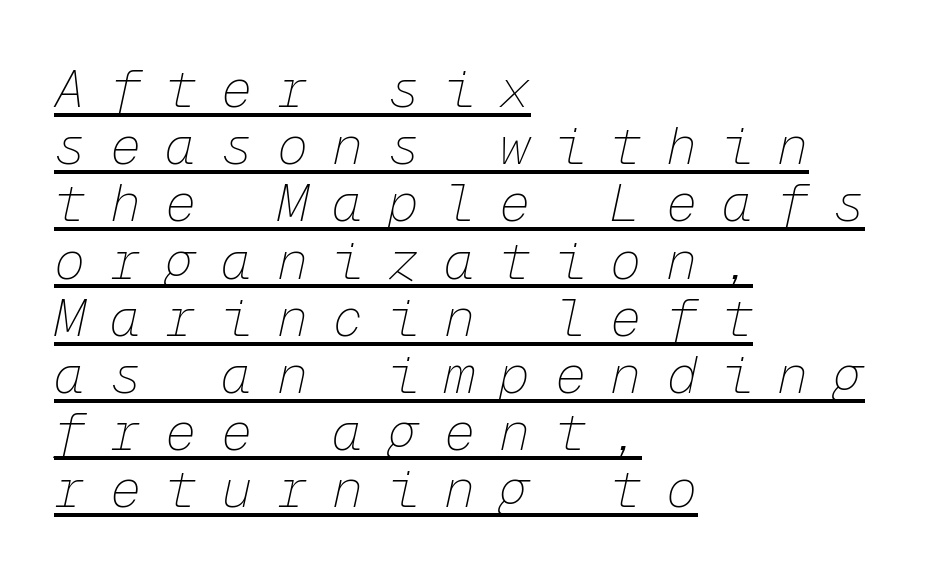
Q: Is the text bold? A: No.
Q: Is the text italic (slanted)? A: Yes, it leans right by about 12 degrees.
Q: Is the text underlined? A: Yes.
Q: How is the paragraph aligned? A: Left-aligned.
Q: Is the spacing between letters normal or unusually wide? A: Unusually wide.
Q: Is the spacing between lines tight, normal or loose? A: Tight.
Q: Width (condensed, normal, or wide)? A: Normal.
Q: Stroke contrast? A: Low.
Q: x-height? A: Medium.
Q: Monospaced? A: Yes.
